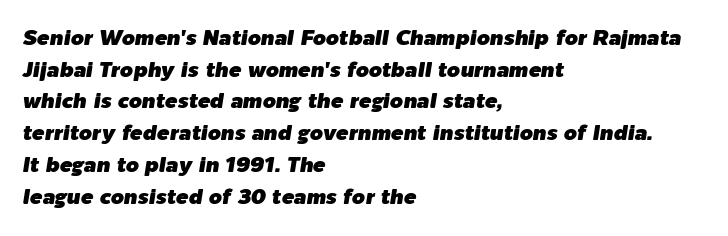
Q: Is the text italic (slanted)? A: Yes, it leans right by about 9 degrees.
Q: Is the text underlined? A: No.
Q: How is the paragraph aligned? A: Left-aligned.
Q: Is the spacing between letters normal or unusually wide? A: Normal.
Q: Is the spacing between lines tight, normal or loose? A: Normal.
